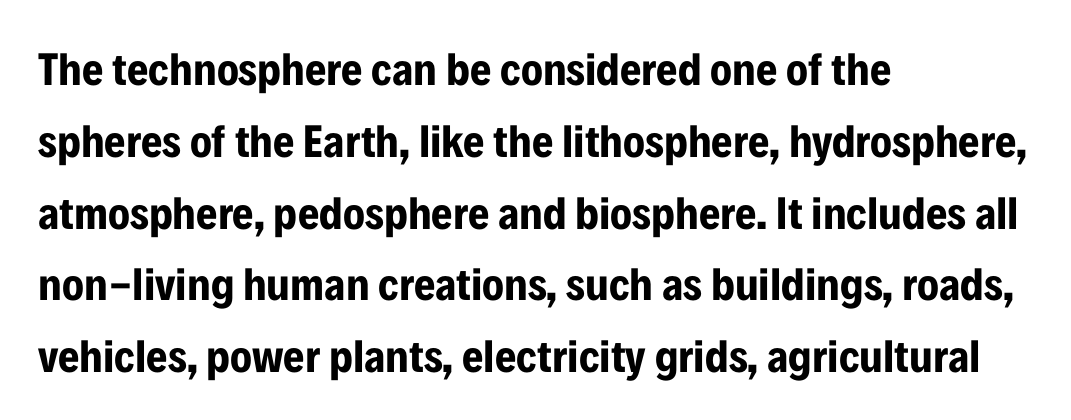
The image shows 46 px bold, condensed sans-serif type, upright; set left-aligned, normal line spacing (1.56x), normal letter spacing, not underlined; low stroke contrast and a medium x-height.
